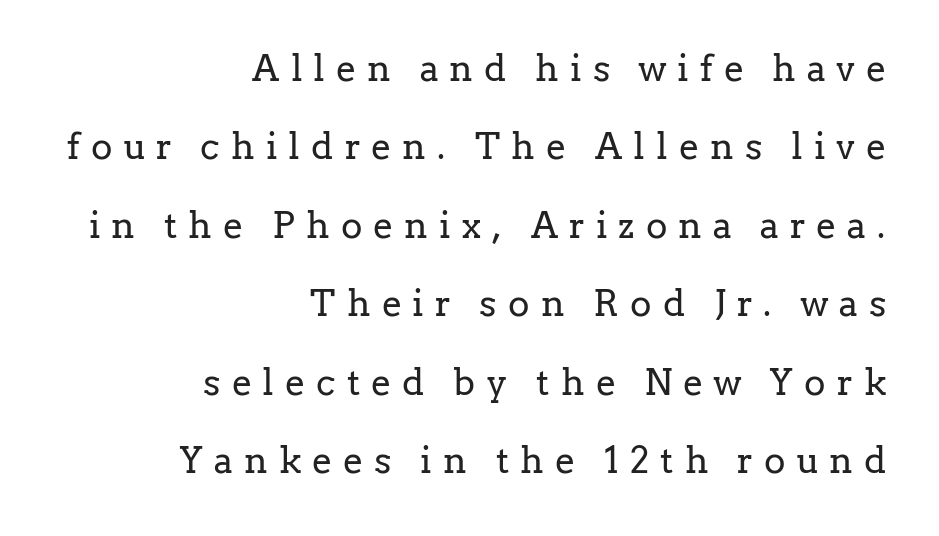
Q: Is the text bold? A: No.
Q: Is the text italic (slanted)? A: No, it is upright.
Q: Is the typeface a serif or a sans-serif typeface? A: Serif.
Q: Is the text underlined? A: No.
Q: How is the paragraph aligned? A: Right-aligned.
Q: Is the spacing between letters normal or unusually wide? A: Unusually wide.
Q: Is the spacing between lines tight, normal or loose? A: Loose.
Q: Width (condensed, normal, or wide)? A: Normal.
Q: Stroke contrast? A: Low.
Q: x-height? A: Medium.
Q: Monospaced? A: No.
